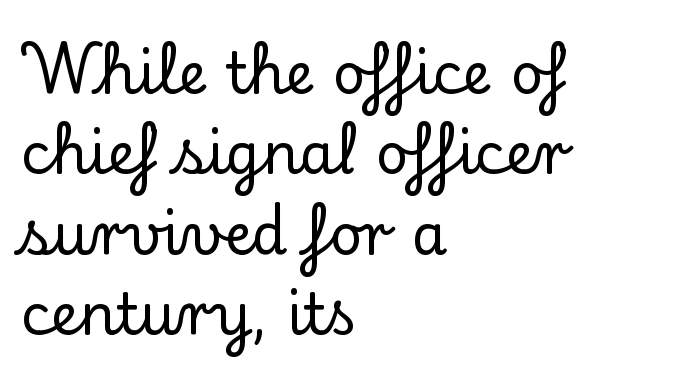
The image shows 57 px serif type, upright; set left-aligned, normal line spacing (1.41x), normal letter spacing, not underlined; low stroke contrast and a small x-height.
